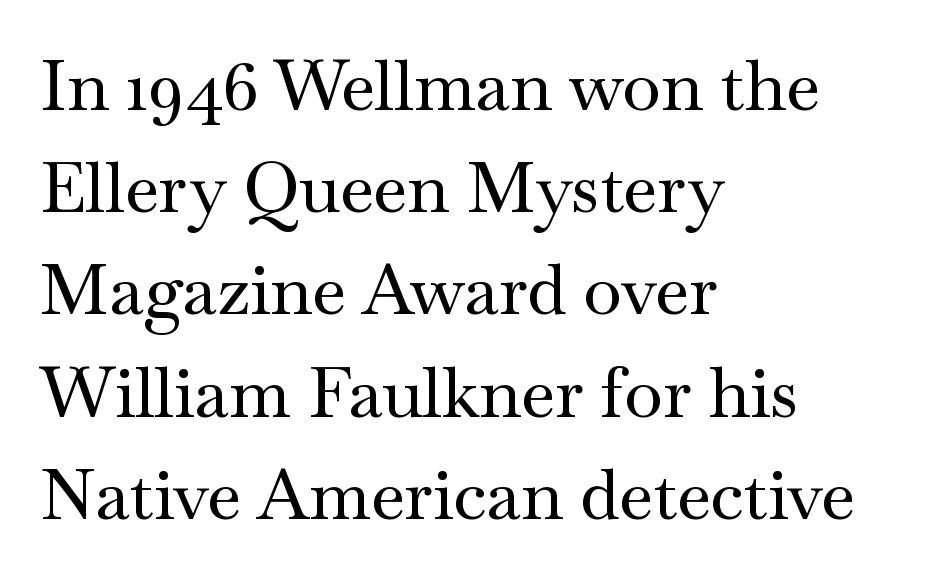
Q: Is the text italic (slanted)? A: No, it is upright.
Q: Is the typeface a serif or a sans-serif typeface? A: Serif.
Q: Is the text underlined? A: No.
Q: How is the paragraph aligned? A: Left-aligned.
Q: Is the spacing between letters normal or unusually wide? A: Normal.
Q: Is the spacing between lines tight, normal or loose? A: Normal.
Q: Width (condensed, normal, or wide)? A: Wide.
Q: Stroke contrast? A: Medium.
Q: x-height? A: Small.
Q: Monospaced? A: No.
